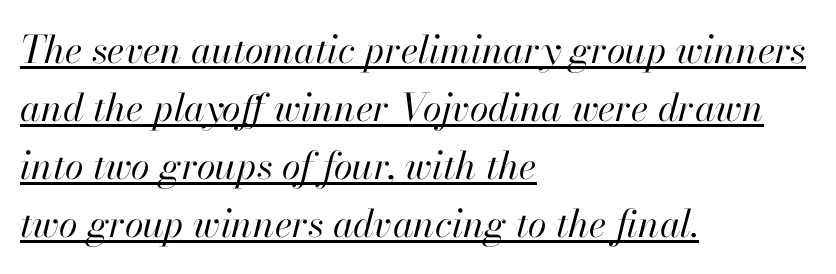
The image shows 38 px regular-weight type, italic (leaning right); set left-aligned, normal line spacing (1.53x), normal letter spacing, underlined; high stroke contrast and a small x-height.
